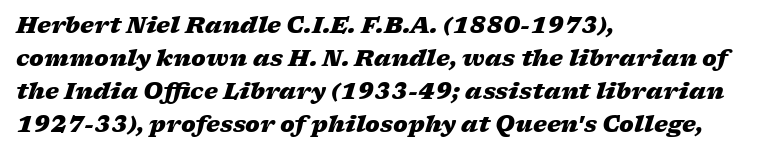
Q: Is the text bold? A: Yes.
Q: Is the text italic (slanted)? A: Yes, it leans right by about 17 degrees.
Q: Is the text underlined? A: No.
Q: How is the paragraph aligned? A: Left-aligned.
Q: Is the spacing between letters normal or unusually wide? A: Normal.
Q: Is the spacing between lines tight, normal or loose? A: Normal.
